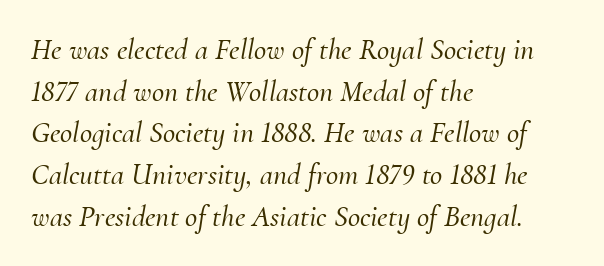
Q: Is the text italic (slanted)? A: Yes, it leans right by about 10 degrees.
Q: Is the typeface a serif or a sans-serif typeface? A: Serif.
Q: Is the text underlined? A: No.
Q: How is the paragraph aligned? A: Left-aligned.
Q: Is the spacing between letters normal or unusually wide? A: Normal.
Q: Is the spacing between lines tight, normal or loose? A: Normal.
Q: Width (condensed, normal, or wide)? A: Normal.
Q: Stroke contrast? A: Medium.
Q: x-height? A: Small.
Q: Monospaced? A: No.
